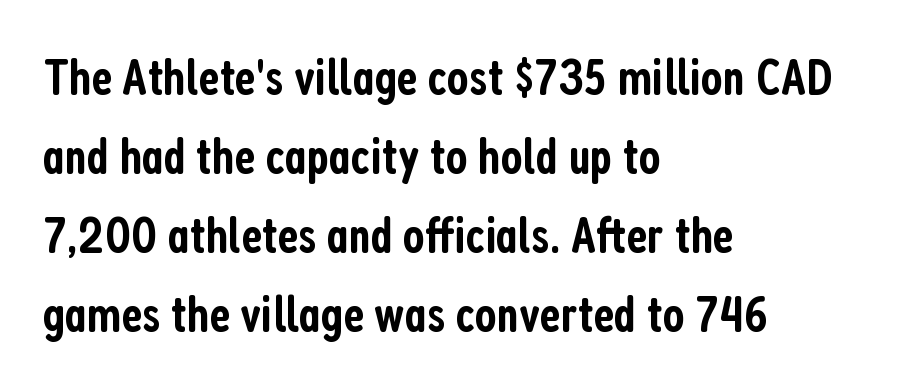
{"serif": "no", "italic": "no", "bold": "semi", "weight": "semibold", "width": "condensed", "stroke_contrast": "low", "x_height": "medium", "monospaced": "no", "underline": "no", "align": "left", "line_spacing": "normal", "line_spacing_ratio": 1.52, "letter_spacing": "normal", "letter_spacing_em": 0.0, "glyph_px": 52}
